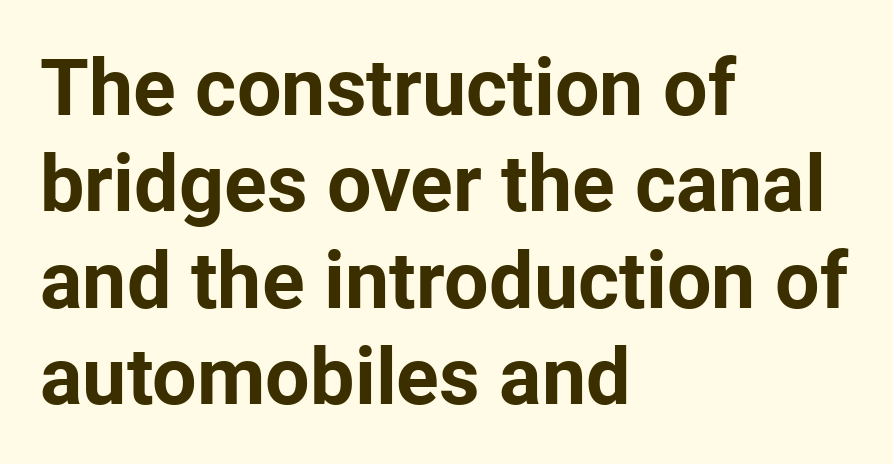
{"serif": "no", "italic": "no", "bold": "yes", "weight": "bold", "width": "normal", "stroke_contrast": "low", "x_height": "medium", "monospaced": "no", "underline": "no", "align": "left", "line_spacing_ratio": 1.22, "letter_spacing": "normal", "letter_spacing_em": 0.0, "glyph_px": 79}
